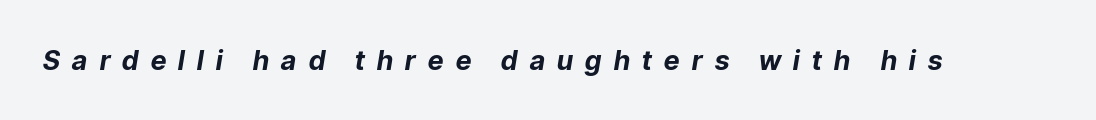
Q: Is the text bold? A: Yes.
Q: Is the text italic (slanted)? A: Yes, it leans right by about 9 degrees.
Q: Is the text underlined? A: No.
Q: Is the spacing between letters normal or unusually wide? A: Unusually wide.
